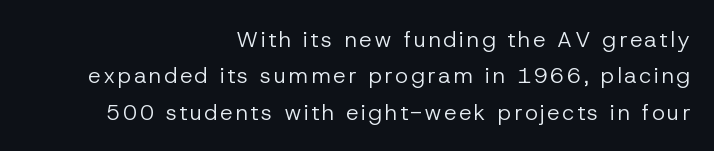
The image shows 22 px text type, upright; set right-aligned, normal line spacing (1.65x), not underlined.
